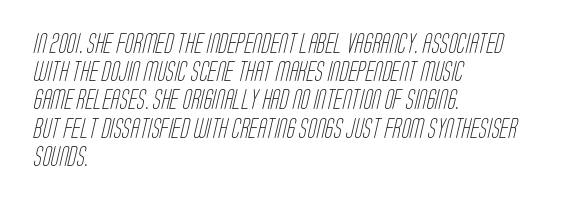
The image shows 20 px text type; set left-aligned, normal line spacing (1.41x), normal letter spacing, not underlined.
